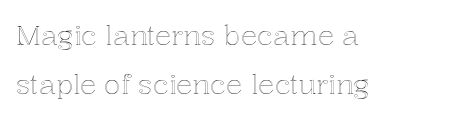
The image shows 27 px text type, upright; set left-aligned, line spacing 1.82x, normal letter spacing, not underlined.
